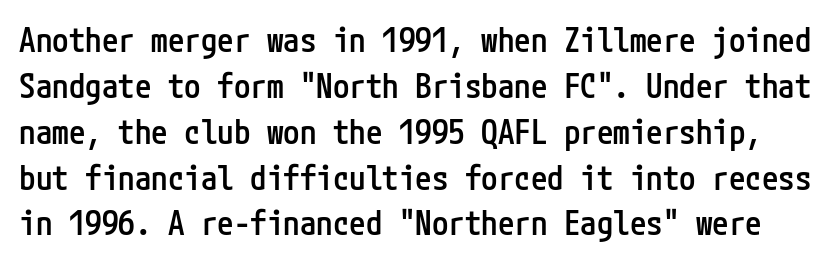
Here the glyphs are tracked normally, forming tight word shapes. In terms of leading, this rendering sits right in the middle. This sample uses a sans-serif face. Just letters on the line, the space beneath them empty.
